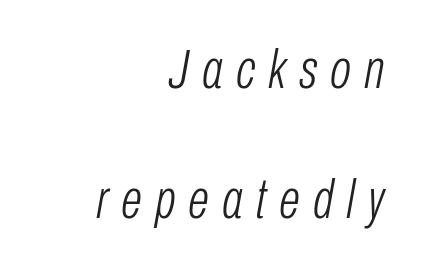
Q: Is the text bold? A: No.
Q: Is the text italic (slanted)? A: Yes, it leans right by about 10 degrees.
Q: Is the text underlined? A: No.
Q: How is the paragraph aligned? A: Right-aligned.
Q: Is the spacing between letters normal or unusually wide? A: Unusually wide.
Q: Is the spacing between lines tight, normal or loose? A: Loose.
Q: Width (condensed, normal, or wide)? A: Condensed.
Q: Stroke contrast? A: Low.
Q: x-height? A: Medium.
Q: Monospaced? A: No.
